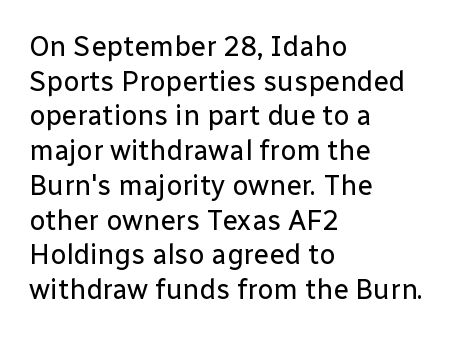
{"serif": "no", "italic": "no", "bold": "no", "weight": "regular", "width": "normal", "stroke_contrast": "low", "x_height": "medium", "monospaced": "no", "underline": "no", "align": "left", "line_spacing_ratio": 1.24, "letter_spacing": "normal", "letter_spacing_em": 0.0, "glyph_px": 28}
